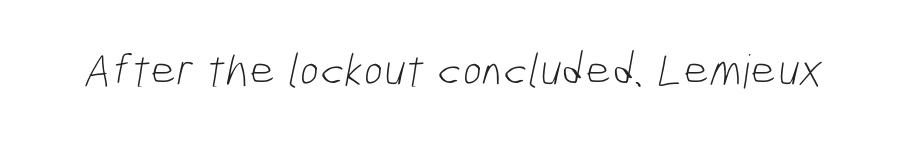
Q: Is the text bold? A: No.
Q: Is the typeface a serif or a sans-serif typeface? A: Sans-serif.
Q: Is the text underlined? A: No.
Q: Is the spacing between letters normal or unusually wide? A: Normal.
Q: Width (condensed, normal, or wide)? A: Condensed.
Q: Stroke contrast? A: Low.
Q: x-height? A: Medium.
Q: Monospaced? A: No.
